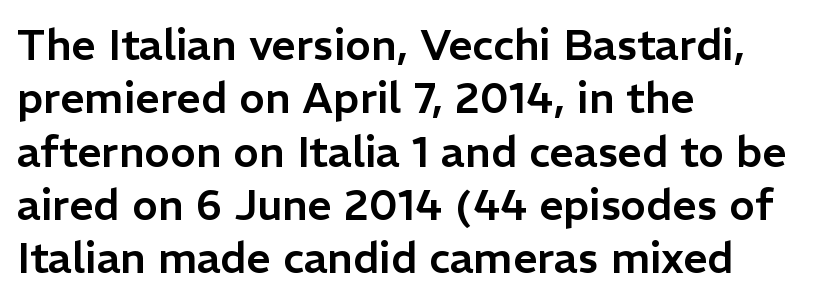
The specimen omits any rule beneath the text block's lines. Compared with a centered layout, this one pins lines to the left instead. No extra tracking has been applied to these lines. In terms of posture, this sample is upright. Is this a fixed-width face? No — the glyphs have proportional, varying widths. The characters display no serif detailing; their extremities are plain.
